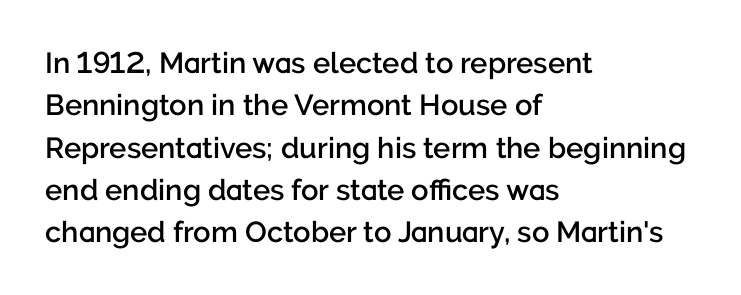
The image shows 29 px semibold sans-serif type, upright; set left-aligned, normal line spacing (1.46x), normal letter spacing, not underlined; low stroke contrast and a medium x-height.
